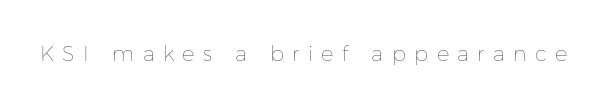
Q: Is the text bold? A: No.
Q: Is the text italic (slanted)? A: No, it is upright.
Q: Is the text underlined? A: No.
Q: Is the spacing between letters normal or unusually wide? A: Unusually wide.
